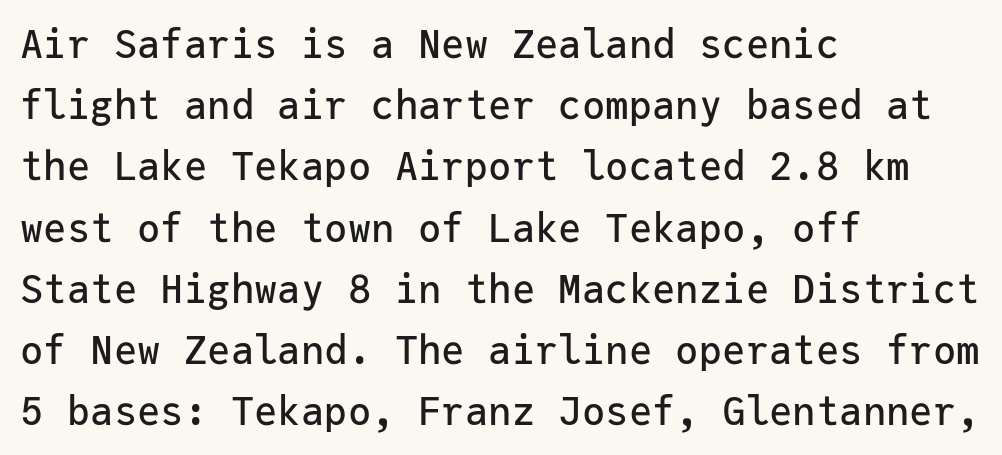
A normal amount of white space separates one row of letters from the next. The line texture is even and compact thanks to regular tracking. Upright lettering throughout. Spacing verdict: monospaced, one width for all characters. The text was rendered using a sans face with plain stroke endings.
